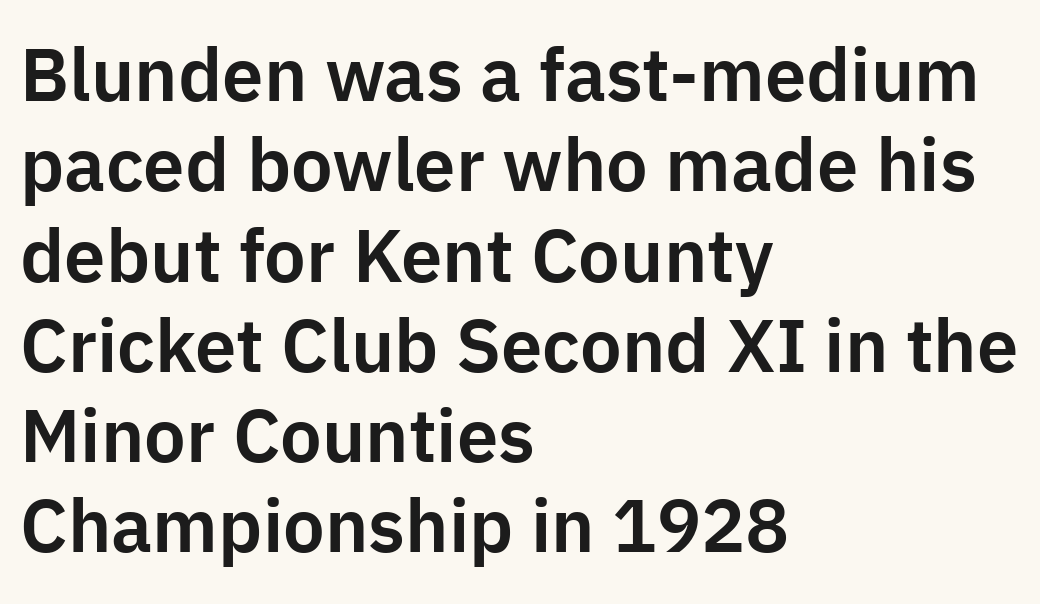
The image shows 74 px sans-serif type, upright; set left-aligned, line spacing 1.22x, normal letter spacing, not underlined; low stroke contrast and a medium x-height.
